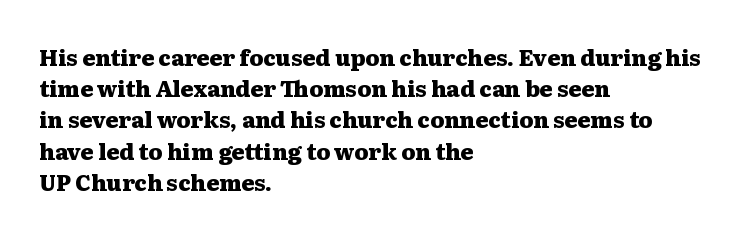
{"italic": "no", "bold": "yes", "underline": "no", "align": "left", "line_spacing": "normal", "line_spacing_ratio": 1.42, "letter_spacing": "normal", "letter_spacing_em": 0.0, "glyph_px": 22}
